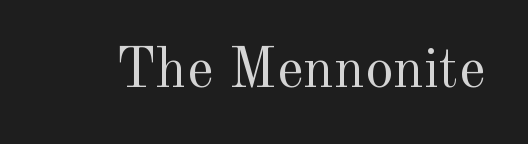
Q: Is the text bold? A: No.
Q: Is the text italic (slanted)? A: No, it is upright.
Q: Is the typeface a serif or a sans-serif typeface? A: Serif.
Q: Is the text underlined? A: No.
Q: Is the spacing between letters normal or unusually wide? A: Normal.
Q: Width (condensed, normal, or wide)? A: Normal.
Q: x-height? A: Small.
Q: Monospaced? A: No.
